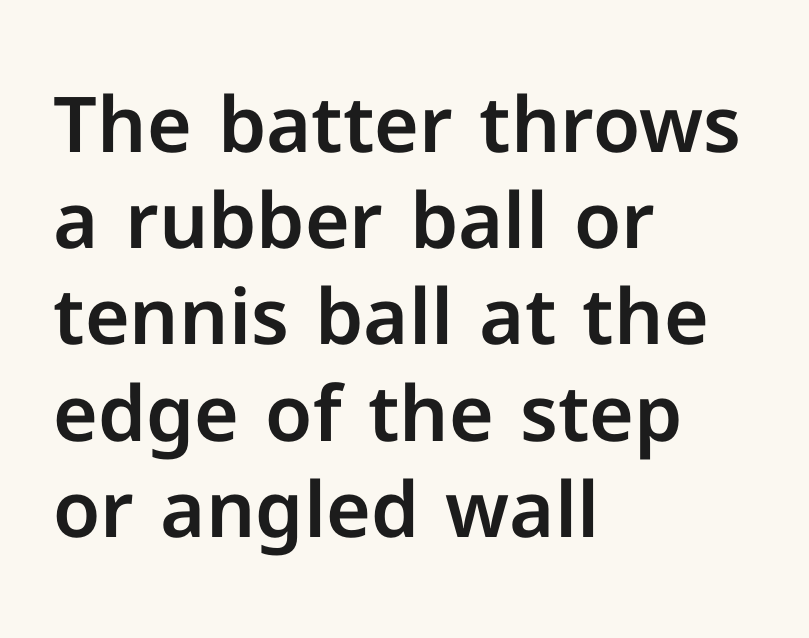
The image shows 77 px sans-serif type, upright; set left-aligned, normal line spacing (1.25x), normal letter spacing, not underlined; low stroke contrast and a medium x-height.
